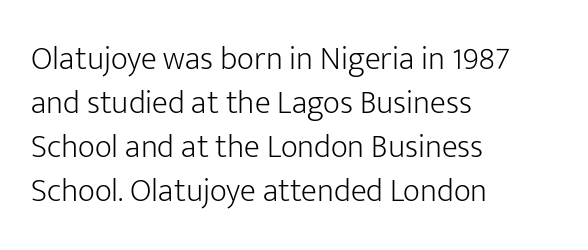
{"serif": "no", "italic": "no", "bold": "no", "weight": "light", "width": "normal", "stroke_contrast": "low", "x_height": "medium", "monospaced": "no", "underline": "no", "align": "left", "line_spacing": "normal", "line_spacing_ratio": 1.33, "letter_spacing": "normal", "letter_spacing_em": 0.0, "glyph_px": 33}
